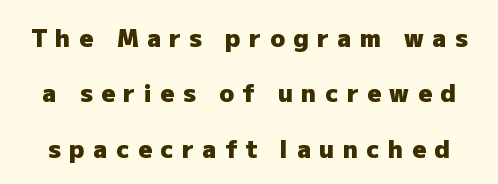
If you drew a line through each stem, it would be perfectly vertical. If you measured baseline to baseline, you'd find a long distance. The letters are bold, with thick, heavy strokes. Honestly, there is no underline to notice here at all.
